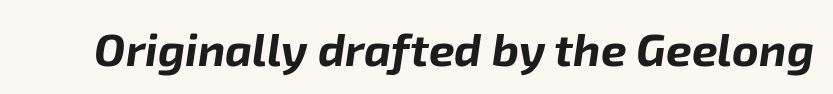
Honestly, there is no underline to notice here at all. Glyph-to-glyph distance matches everyday printed text. Strokes here are thick enough to call this a true bold. The text carries the slant typical of an italic or oblique font.
